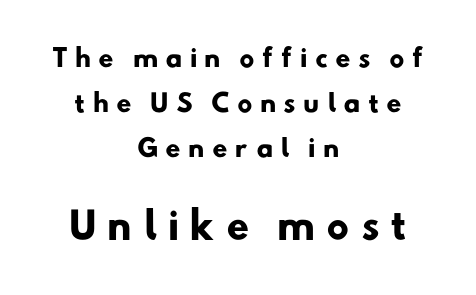
Q: Is the text bold? A: Yes.
Q: Is the typeface a serif or a sans-serif typeface? A: Sans-serif.
Q: Is the text underlined? A: No.
Q: How is the paragraph aligned? A: Centered.
Q: Is the spacing between letters normal or unusually wide? A: Unusually wide.
Q: Which block of text is set in a larger size, the first (top) or the second (bottom)? A: The second (bottom) one.
Q: Width (condensed, normal, or wide)? A: Normal.
Q: Stroke contrast? A: Low.
Q: x-height? A: Small.
Q: Monospaced? A: No.
